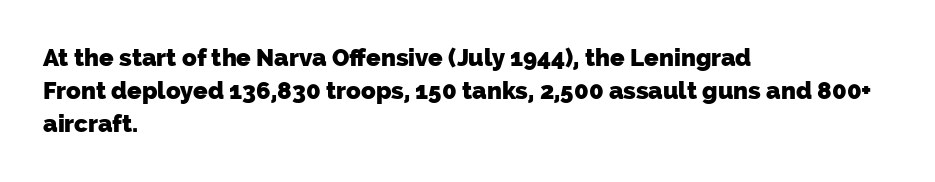
Q: Is the text bold? A: Yes.
Q: Is the text underlined? A: No.
Q: How is the paragraph aligned? A: Left-aligned.
Q: Is the spacing between letters normal or unusually wide? A: Normal.
Q: Is the spacing between lines tight, normal or loose? A: Normal.
